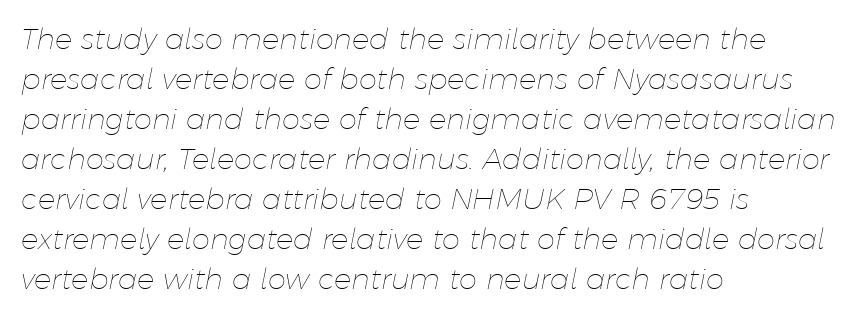
Character widths vary here, with narrow letters taking less room than wide ones. Students, note that the glyphs here touch the page at normal intervals. Descender tails drop into unmarked territory. The face used here has a pronounced slope to its letters. Students, observe: this is what conventionally led text looks like. No extra ink here — the face is not bold.
